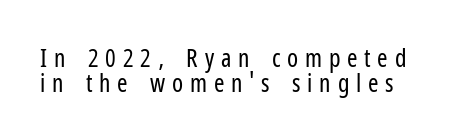
Q: Is the text bold? A: No.
Q: Is the text italic (slanted)? A: No, it is upright.
Q: Is the text underlined? A: No.
Q: Is the spacing between letters normal or unusually wide? A: Unusually wide.
Q: Is the spacing between lines tight, normal or loose? A: Tight.
